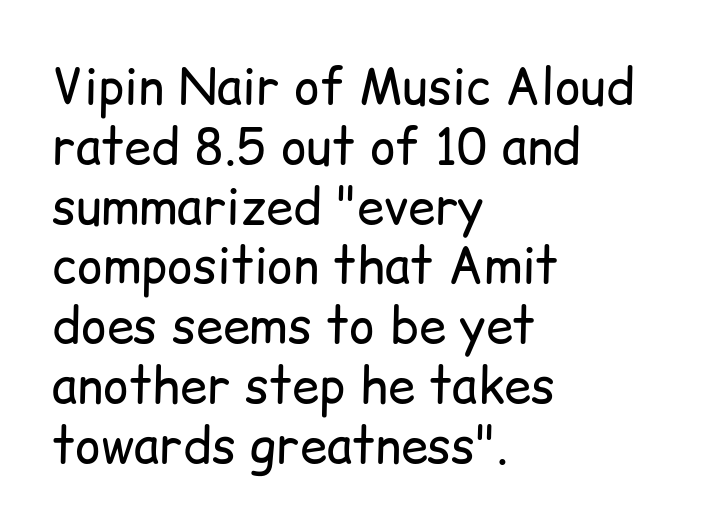
Q: Is the text bold? A: No.
Q: Is the text italic (slanted)? A: No, it is upright.
Q: Is the typeface a serif or a sans-serif typeface? A: Sans-serif.
Q: Is the text underlined? A: No.
Q: How is the paragraph aligned? A: Left-aligned.
Q: Is the spacing between letters normal or unusually wide? A: Normal.
Q: Width (condensed, normal, or wide)? A: Normal.
Q: Stroke contrast? A: Low.
Q: x-height? A: Medium.
Q: Monospaced? A: No.
